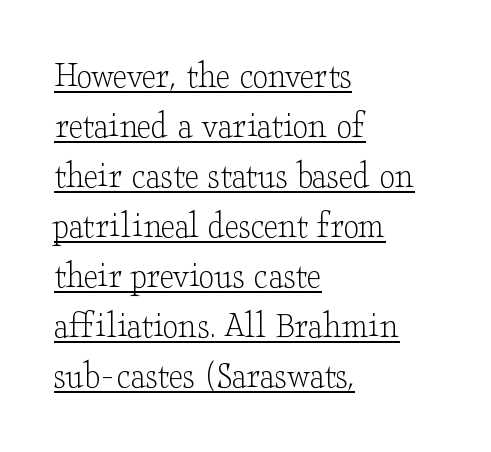
Q: Is the text bold? A: No.
Q: Is the text italic (slanted)? A: No, it is upright.
Q: Is the typeface a serif or a sans-serif typeface? A: Serif.
Q: Is the text underlined? A: Yes.
Q: How is the paragraph aligned? A: Left-aligned.
Q: Is the spacing between letters normal or unusually wide? A: Normal.
Q: Is the spacing between lines tight, normal or loose? A: Normal.
Q: Width (condensed, normal, or wide)? A: Wide.
Q: Stroke contrast? A: Low.
Q: x-height? A: Small.
Q: Monospaced? A: No.
